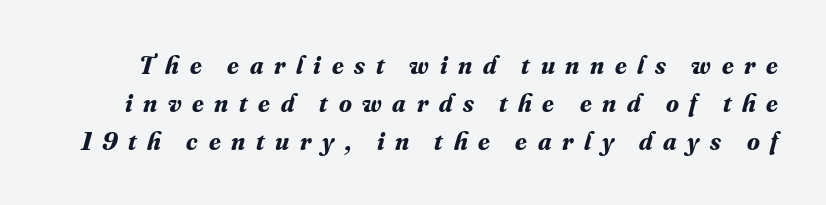
You can tell it's italic because the verticals aren't actually vertical. This is heavy type, rendered in bold. Look at the tracking — it's clearly loosened, letters drifting apart. Is there much room between lines? A standard amount, neither cramped nor airy.
